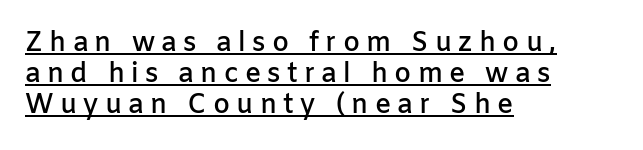
Q: Is the text bold? A: Semi-bold.
Q: Is the text italic (slanted)? A: No, it is upright.
Q: Is the text underlined? A: Yes.
Q: How is the paragraph aligned? A: Left-aligned.
Q: Is the spacing between letters normal or unusually wide? A: Unusually wide.
Q: Is the spacing between lines tight, normal or loose? A: Tight.
